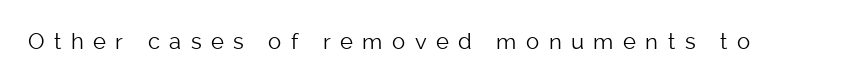
Q: Is the text bold? A: No.
Q: Is the text italic (slanted)? A: No, it is upright.
Q: Is the text underlined? A: No.
Q: Is the spacing between letters normal or unusually wide? A: Unusually wide.
